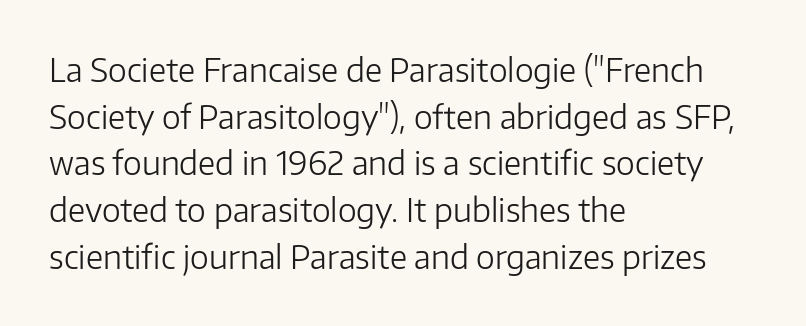
{"serif": "no", "italic": "no", "bold": "no", "weight": "light", "width": "normal", "stroke_contrast": "low", "x_height": "medium", "monospaced": "no", "underline": "no", "align": "left", "line_spacing": "normal", "line_spacing_ratio": 1.46, "letter_spacing": "normal", "letter_spacing_em": 0.0, "glyph_px": 32}
